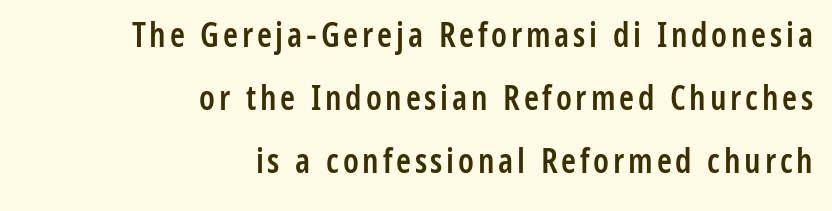
{"serif": "no", "italic": "no", "bold": "semi", "weight": "semibold", "width": "condensed", "stroke_contrast": "low", "x_height": "medium", "monospaced": "no", "underline": "no", "align": "right", "line_spacing_ratio": 1.85, "glyph_px": 34}
